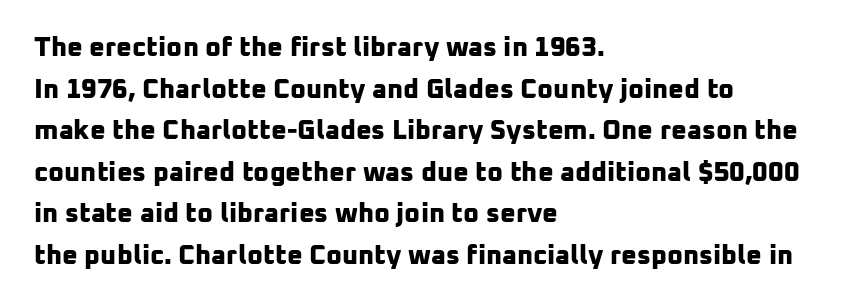
Q: Is the text bold? A: Yes.
Q: Is the text underlined? A: No.
Q: How is the paragraph aligned? A: Left-aligned.
Q: Is the spacing between letters normal or unusually wide? A: Normal.
Q: Is the spacing between lines tight, normal or loose? A: Normal.
